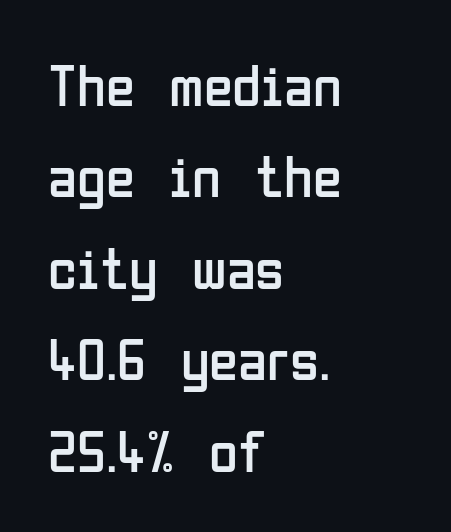
Q: Is the text bold? A: No.
Q: Is the text italic (slanted)? A: No, it is upright.
Q: Is the typeface a serif or a sans-serif typeface? A: Sans-serif.
Q: Is the text underlined? A: No.
Q: How is the paragraph aligned? A: Left-aligned.
Q: Is the spacing between letters normal or unusually wide? A: Normal.
Q: Is the spacing between lines tight, normal or loose? A: Normal.
Q: Width (condensed, normal, or wide)? A: Condensed.
Q: Stroke contrast? A: Low.
Q: x-height? A: Medium.
Q: Monospaced? A: No.
